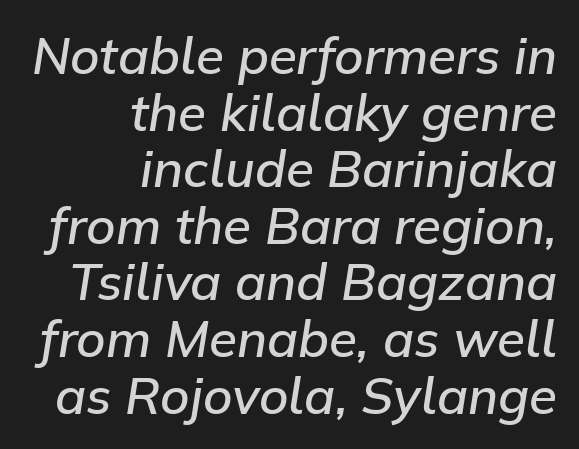
{"italic": "yes", "lean": "right", "slant_degrees": 9, "bold": "semi", "weight": "semibold", "width": "normal", "stroke_contrast": "low", "x_height": "medium", "monospaced": "no", "underline": "no", "align": "right", "line_spacing": "tight", "line_spacing_ratio": 1.11, "letter_spacing": "normal", "letter_spacing_em": 0.0, "glyph_px": 51}
